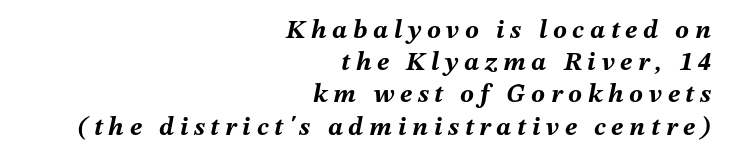
Plain, unruled lines of type. There's an unmistakable incline to the writing here. Line ends are locked; line starts wander. Short note: letters widely spaced. Typographic density is high because the face is bold.
